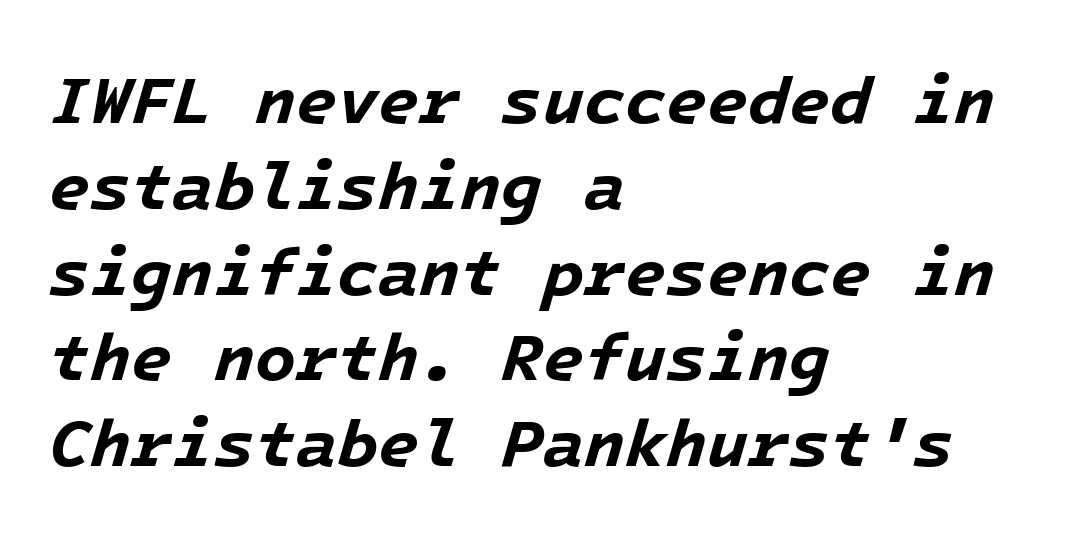
{"italic": "yes", "lean": "right", "slant_degrees": 16, "bold": "yes", "weight": "bold", "width": "normal", "stroke_contrast": "low", "x_height": "medium", "underline": "no", "align": "left", "line_spacing": "normal", "line_spacing_ratio": 1.28, "letter_spacing": "normal", "letter_spacing_em": 0.0, "glyph_px": 67}
